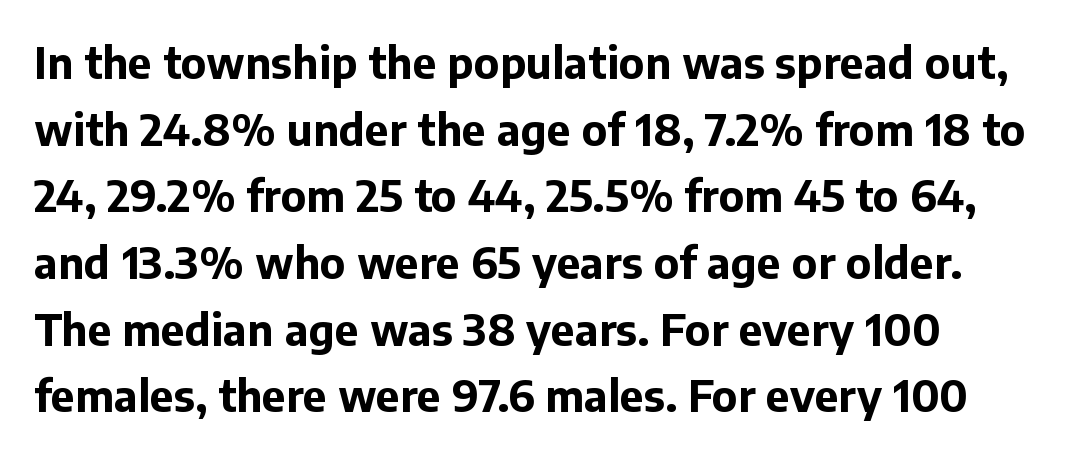
{"serif": "no", "italic": "no", "bold": "yes", "weight": "bold", "width": "normal", "stroke_contrast": "low", "x_height": "medium", "monospaced": "no", "underline": "no", "line_spacing": "normal", "line_spacing_ratio": 1.55, "letter_spacing": "normal", "letter_spacing_em": 0.0, "glyph_px": 43}
